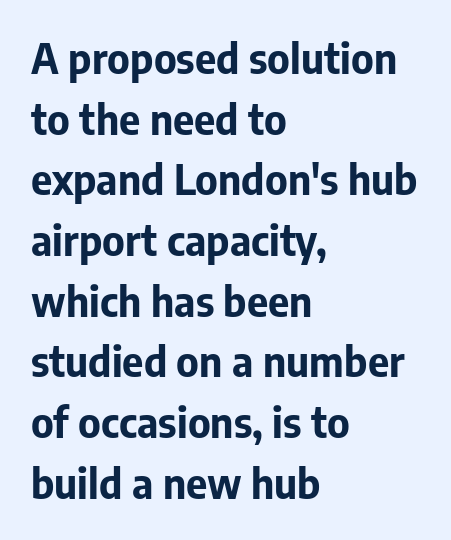
The type sits square on the baseline with zero lean. No word sits above an underline. Caption: multi-line text, flush left, ragged right. Summary of vertical rhythm: regular, with standard interline spacing. The letters advance in unequal steps, a hallmark of proportional type.
